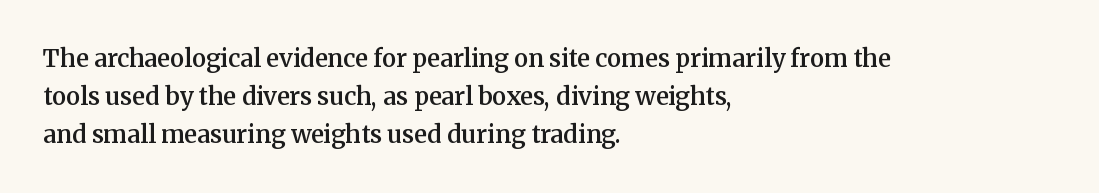
Type without underlining. The rendering keeps characters at their native spacing. It's the straight-up-and-down kind of type. Honestly, the row spacing looks completely unremarkable. One-word summary of the alignment: left. Semibold letterforms, between regular and bold.
